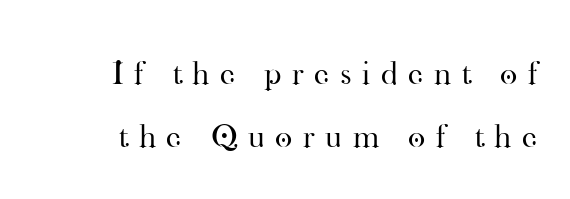
Is the stroke heavy? The answer is a plain regular-or-lighter. The letters carry serifs — small finishing strokes at the ends of their stems. Quick note: not italic, upright. The paragraph shown leans on its right margin.
